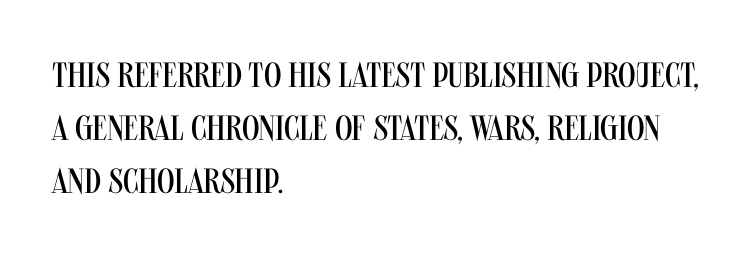
Has an underline been added? It has not. This rendering leaves character spacing at its baseline value. Is the type heavy? It reads as light-to-regular instead. This is the regular roman posture of the typeface. Casual observation: everything's shoved over to the left.
